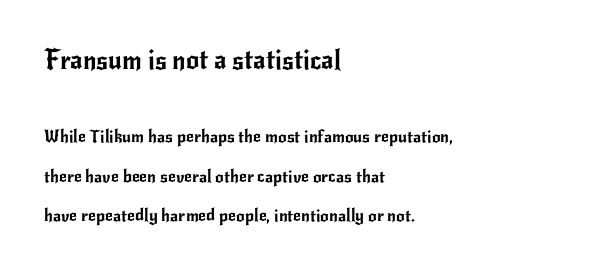
Q: Is the text italic (slanted)? A: No, it is upright.
Q: Is the text underlined? A: No.
Q: How is the paragraph aligned? A: Left-aligned.
Q: Is the spacing between letters normal or unusually wide? A: Normal.
Q: Is the spacing between lines tight, normal or loose? A: Loose.
Q: Which block of text is set in a larger size, the first (top) or the second (bottom)? A: The first (top) one.
